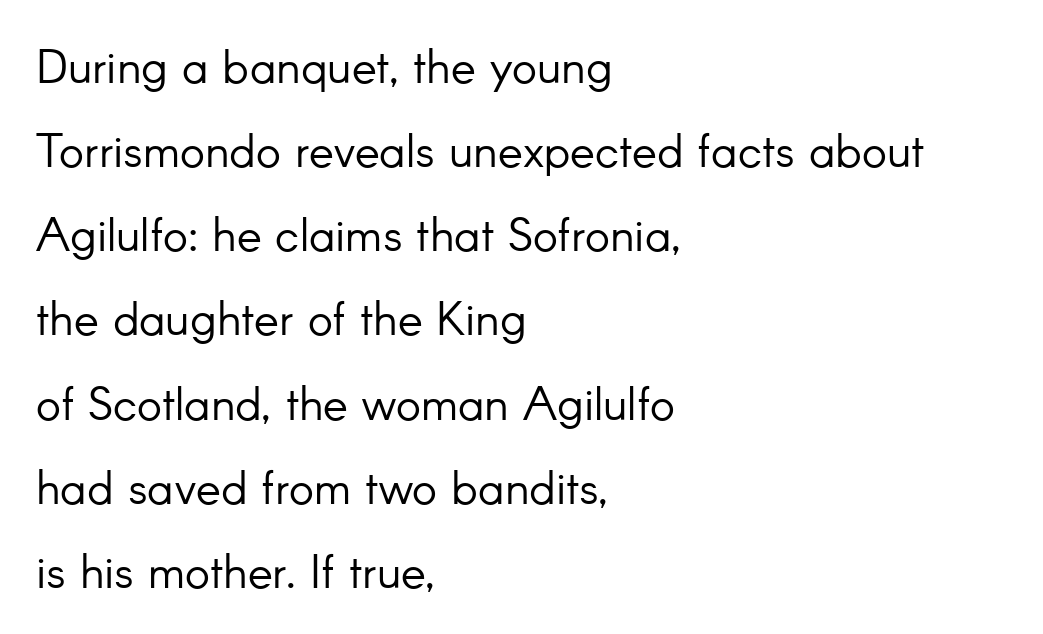
{"serif": "no", "italic": "no", "bold": "no", "weight": "light", "width": "normal", "stroke_contrast": "low", "x_height": "small", "monospaced": "no", "underline": "no", "align": "left", "line_spacing_ratio": 1.79, "letter_spacing": "normal", "letter_spacing_em": 0.0, "glyph_px": 47}
